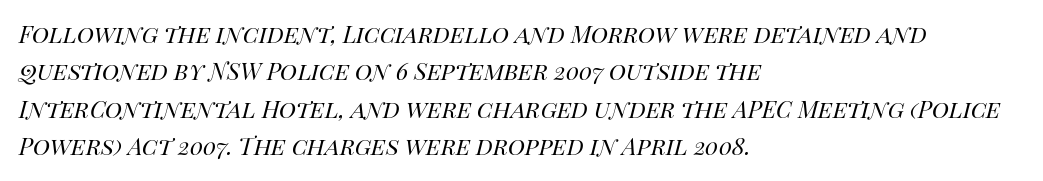
The image shows 29 px regular-weight type, italic (leaning right); set left-aligned, normal line spacing (1.29x), normal letter spacing, not underlined; high stroke contrast and a large x-height.
